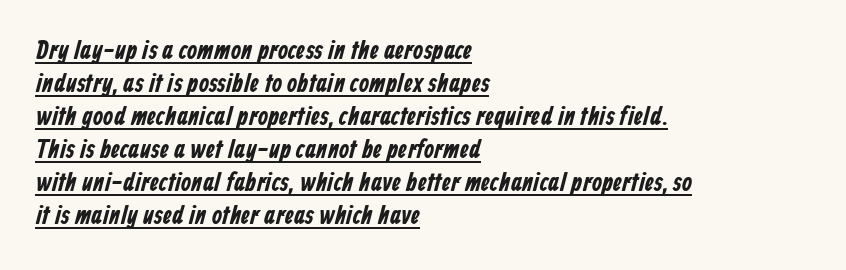
Q: Is the text underlined? A: Yes.
Q: How is the paragraph aligned? A: Left-aligned.
Q: Is the spacing between letters normal or unusually wide? A: Normal.
Q: Is the spacing between lines tight, normal or loose? A: Normal.
